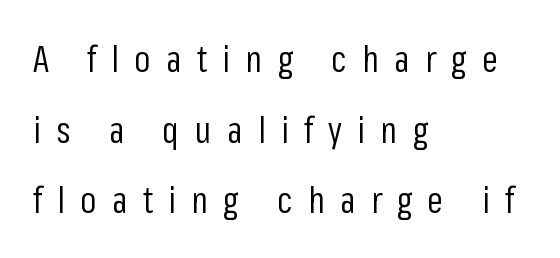
Q: Is the text bold? A: No.
Q: Is the text italic (slanted)? A: No, it is upright.
Q: Is the typeface a serif or a sans-serif typeface? A: Sans-serif.
Q: Is the text underlined? A: No.
Q: How is the paragraph aligned? A: Left-aligned.
Q: Is the spacing between letters normal or unusually wide? A: Unusually wide.
Q: Is the spacing between lines tight, normal or loose? A: Loose.
Q: Width (condensed, normal, or wide)? A: Condensed.
Q: Stroke contrast? A: Low.
Q: x-height? A: Medium.
Q: Monospaced? A: No.
